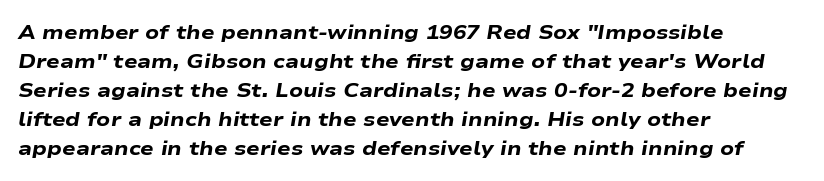
Casual observation: everything's shoved over to the left. Reading down the column, the eye jumps a familiar distance to each next line. Check under the words: just untouched page. Thick stems and heavy bowls — unmistakably bold. Emphasis-style slanted type is in use. How are the letters spaced? Ordinarily, with no added tracking.
